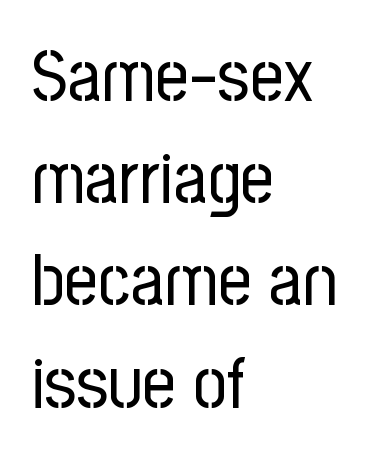
Q: Is the text bold? A: No.
Q: Is the text italic (slanted)? A: No, it is upright.
Q: Is the typeface a serif or a sans-serif typeface? A: Sans-serif.
Q: Is the text underlined? A: No.
Q: How is the paragraph aligned? A: Left-aligned.
Q: Is the spacing between letters normal or unusually wide? A: Normal.
Q: Is the spacing between lines tight, normal or loose? A: Normal.
Q: Width (condensed, normal, or wide)? A: Condensed.
Q: Stroke contrast? A: Low.
Q: x-height? A: Medium.
Q: Monospaced? A: No.
